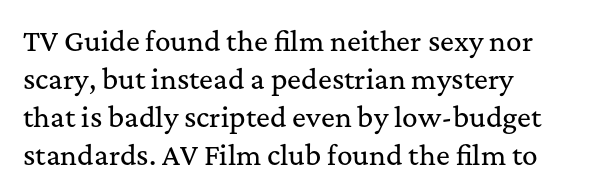
The image shows 26 px text type, upright; set normal line spacing (1.46x), normal letter spacing, not underlined.
